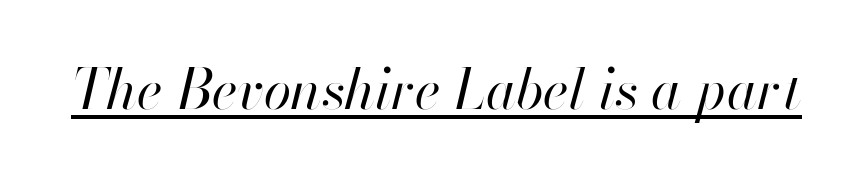
{"italic": "yes", "lean": "right", "slant_degrees": 13, "bold": "no", "weight": "regular", "width": "normal", "stroke_contrast": "high", "x_height": "small", "monospaced": "no", "underline": "yes", "letter_spacing": "normal", "letter_spacing_em": 0.0, "glyph_px": 56}
